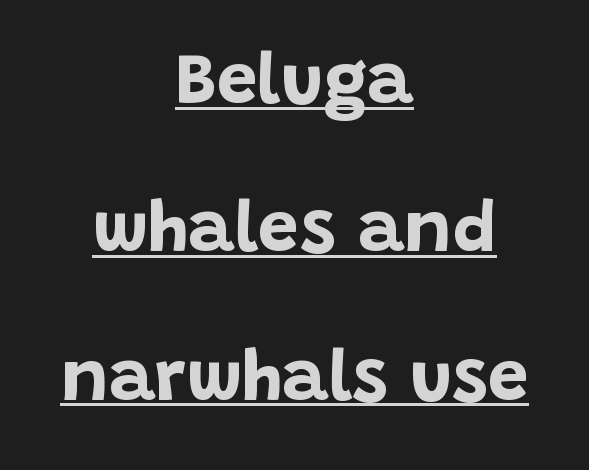
The image shows 72 px bold sans-serif type, upright; set centered, loose line spacing (2.06x), normal letter spacing, underlined; low stroke contrast and a large x-height.
